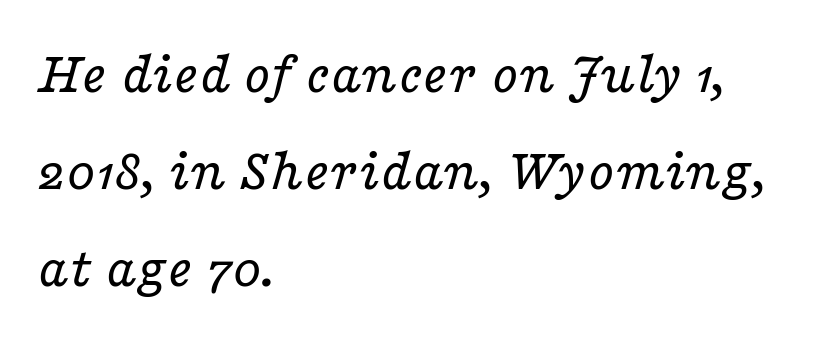
Q: Is the text bold? A: No.
Q: Is the text italic (slanted)? A: Yes, it leans right by about 16 degrees.
Q: Is the typeface a serif or a sans-serif typeface? A: Serif.
Q: Is the text underlined? A: No.
Q: How is the paragraph aligned? A: Left-aligned.
Q: Is the spacing between letters normal or unusually wide? A: Normal.
Q: Is the spacing between lines tight, normal or loose? A: Normal.
Q: Width (condensed, normal, or wide)? A: Wide.
Q: Stroke contrast? A: Low.
Q: x-height? A: Medium.
Q: Monospaced? A: No.
